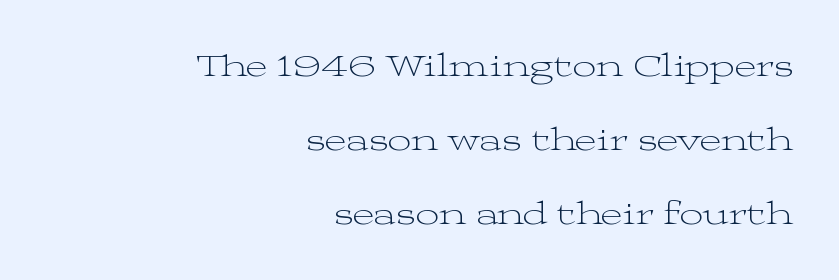
Any mark beneath the type? The region is blank. The strokes carry an ordinary text weight at most. The letters carry serifs — small finishing strokes at the ends of their stems. Is there much room between lines? Yes — plenty of vertical air separates them. Vertical strokes here are truly vertical. Inter-character spacing is left at the font's built-in metrics.
